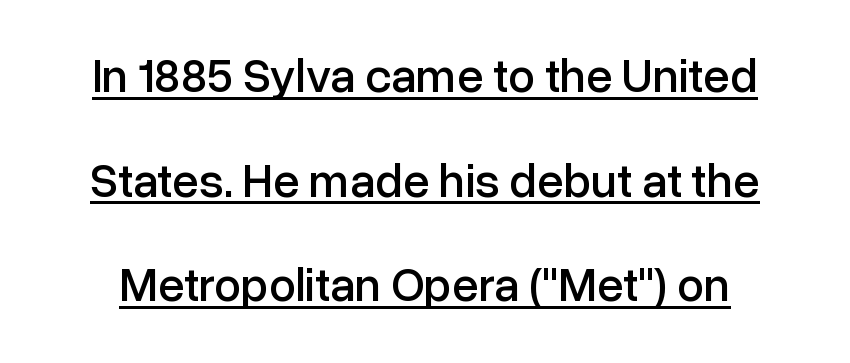
{"serif": "no", "italic": "no", "width": "normal", "stroke_contrast": "low", "x_height": "medium", "monospaced": "no", "underline": "yes", "line_spacing": "loose", "line_spacing_ratio": 2.18, "letter_spacing": "normal", "letter_spacing_em": 0.0, "glyph_px": 48}
